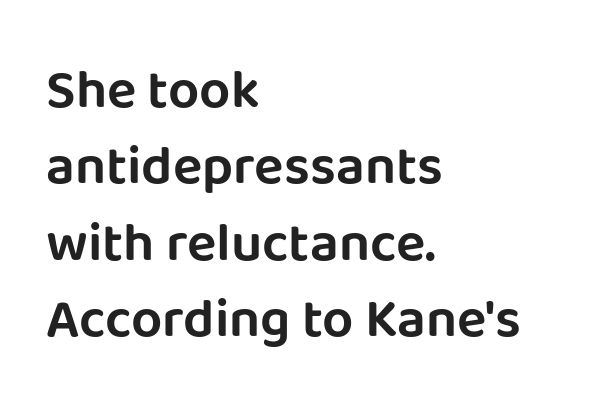
The image shows 55 px sans-serif type, upright; set left-aligned, normal line spacing (1.39x), normal letter spacing, not underlined; low stroke contrast and a large x-height.
